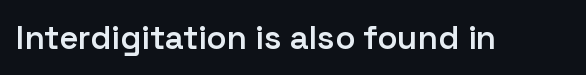
The image shows 33 px semibold sans-serif type, upright; set normal letter spacing, not underlined; low stroke contrast and a medium x-height.
